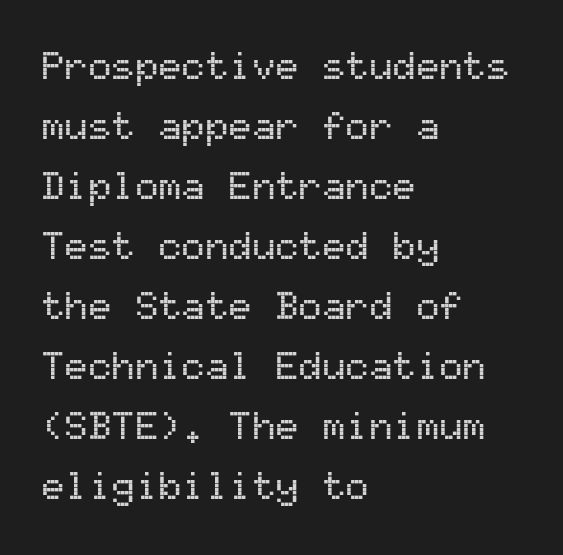
The image shows 39 px sans-serif type, upright, monospaced; set left-aligned, normal line spacing (1.54x), normal letter spacing, not underlined; medium stroke contrast and a medium x-height.
